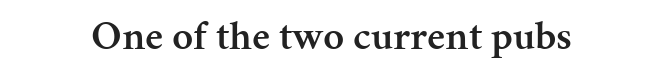
{"serif": "yes", "italic": "no", "bold": "semi", "weight": "semibold", "width": "normal", "stroke_contrast": "medium", "x_height": "medium", "monospaced": "no", "underline": "no", "letter_spacing": "normal", "letter_spacing_em": 0.0, "glyph_px": 41}
